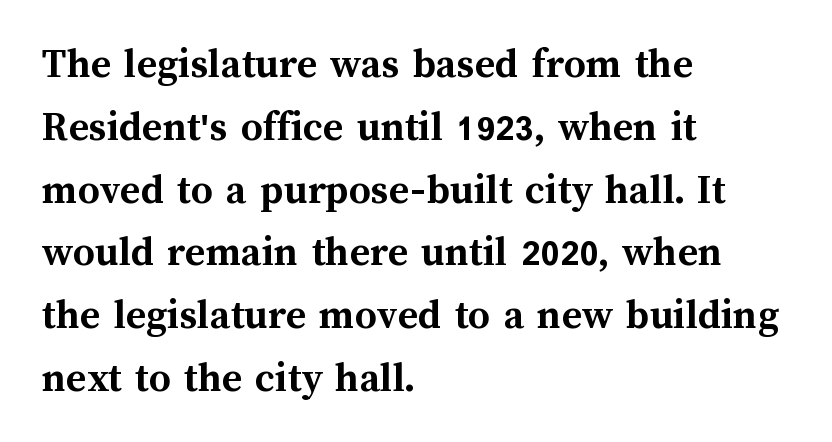
{"italic": "no", "bold": "yes", "weight": "semibold", "width": "normal", "stroke_contrast": "medium", "x_height": "medium", "monospaced": "no", "underline": "no", "align": "left", "line_spacing": "normal", "line_spacing_ratio": 1.46, "letter_spacing": "normal", "letter_spacing_em": 0.0, "glyph_px": 43}
